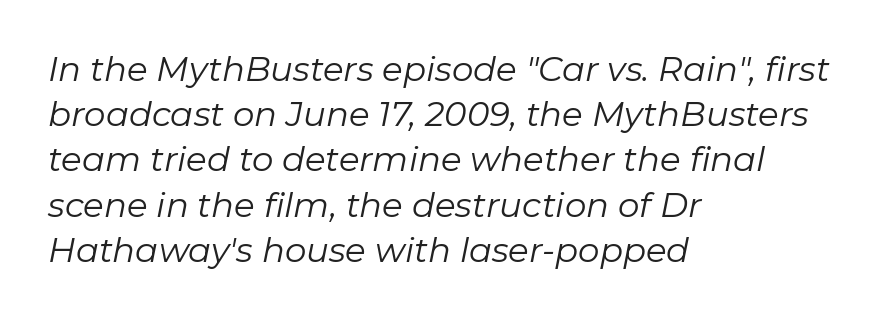
{"italic": "yes", "lean": "right", "slant_degrees": 11, "bold": "no", "weight": "regular", "width": "normal", "stroke_contrast": "low", "x_height": "medium", "monospaced": "no", "underline": "no", "align": "left", "line_spacing": "normal", "line_spacing_ratio": 1.33, "letter_spacing": "normal", "letter_spacing_em": 0.0, "glyph_px": 34}
